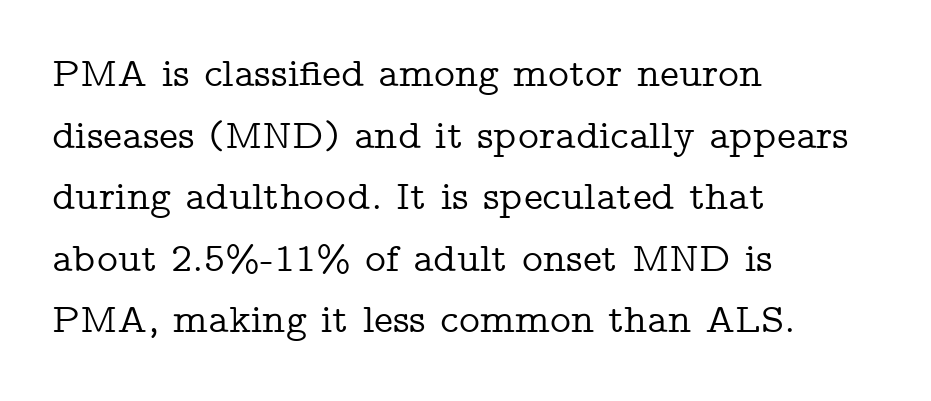
{"serif": "yes", "italic": "no", "width": "wide", "stroke_contrast": "low", "x_height": "medium", "monospaced": "no", "underline": "no", "align": "left", "line_spacing": "normal", "line_spacing_ratio": 1.54, "letter_spacing": "normal", "letter_spacing_em": 0.0, "glyph_px": 40}
